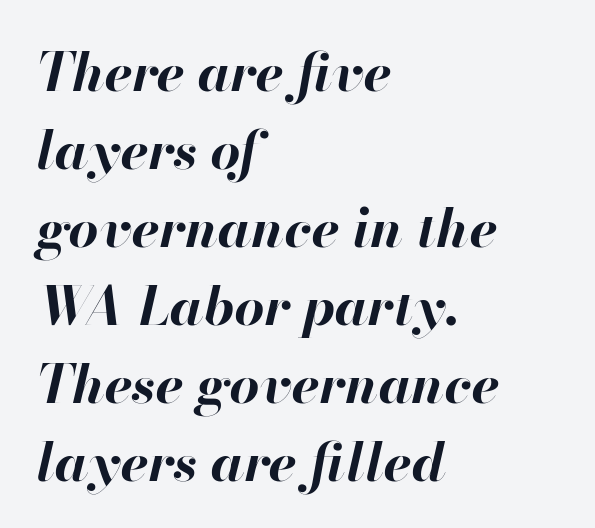
The image shows 53 px bold type, italic (leaning right); set left-aligned, normal line spacing (1.47x), normal letter spacing, not underlined; high stroke contrast and a small x-height.
